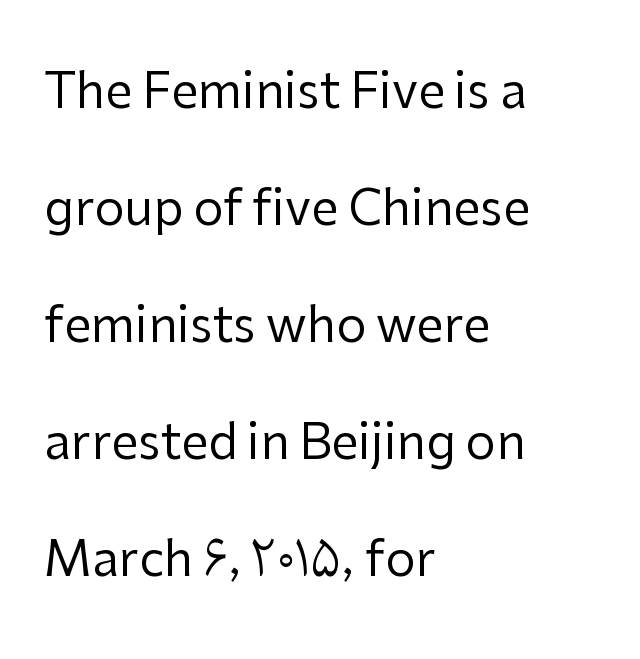
Standard letterfit; no display-style spreading of the glyphs. Letters rest on an invisible, unmarked baseline. Classification — sans serif. A student would call this left alignment; a typographer would say flush left, rag right. The weight would be labelled regular, book, light, or lighter still.
